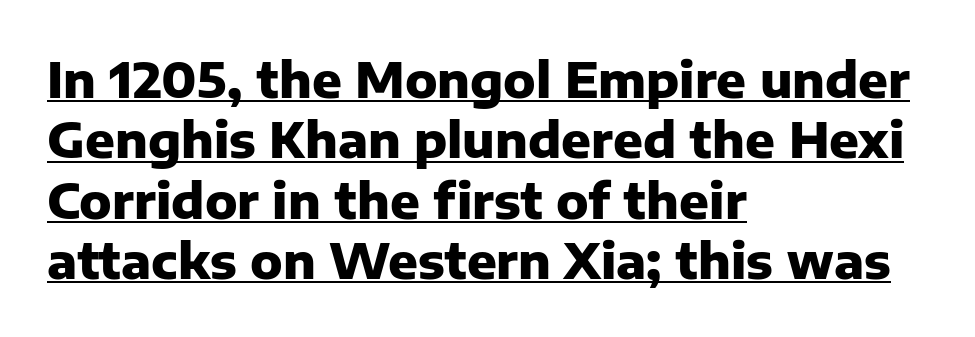
A typographer would call this underscored text. Is this a fixed-width face? No — the glyphs have proportional, varying widths. The rendering anchors every line to the left-hand side. The passage shown has conventional tracking throughout. The passage shown is typeset with a sans-serif family.
